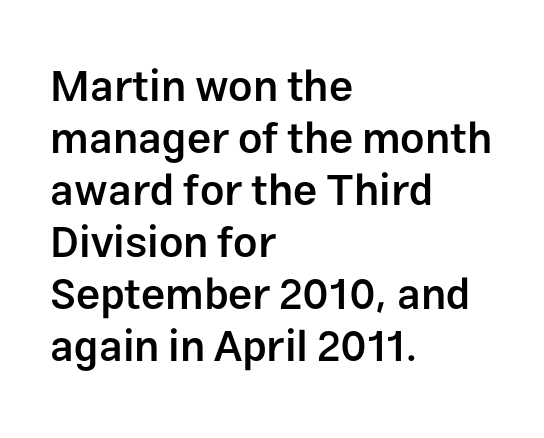
{"serif": "no", "italic": "no", "bold": "semi", "weight": "semibold", "width": "normal", "stroke_contrast": "low", "x_height": "medium", "monospaced": "no", "underline": "no", "align": "left", "line_spacing_ratio": 1.21, "letter_spacing": "normal", "letter_spacing_em": 0.0, "glyph_px": 43}
